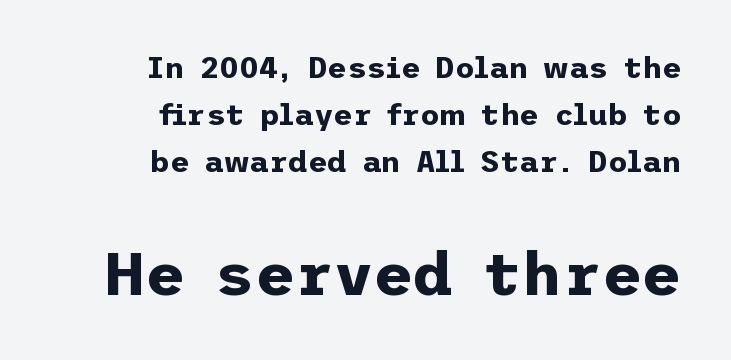
Students, note that the glyphs here touch the page at normal intervals. I'd call this a sans setting — the letters go barefoot. Descenders are the only things crossing below the line. The axis of the letterforms is exactly vertical.
